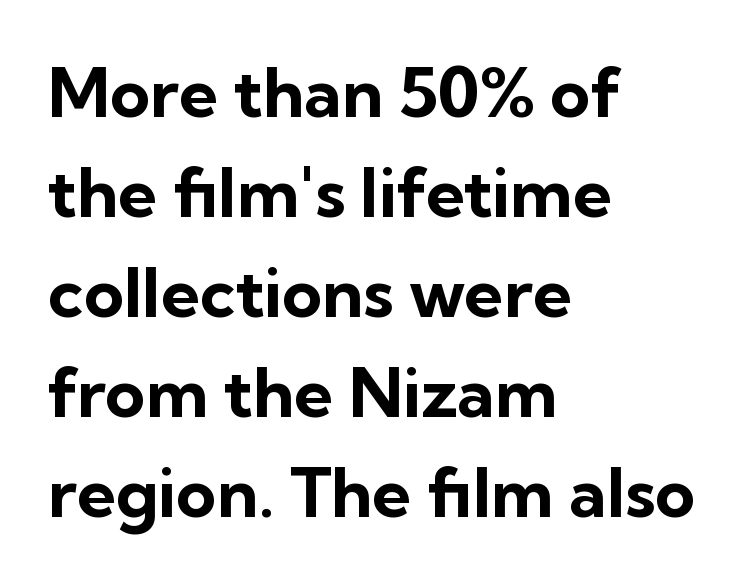
{"serif": "no", "italic": "no", "bold": "yes", "weight": "bold", "width": "normal", "stroke_contrast": "low", "x_height": "medium", "monospaced": "no", "underline": "no", "align": "left", "line_spacing": "normal", "line_spacing_ratio": 1.45, "letter_spacing": "normal", "letter_spacing_em": 0.0, "glyph_px": 69}
